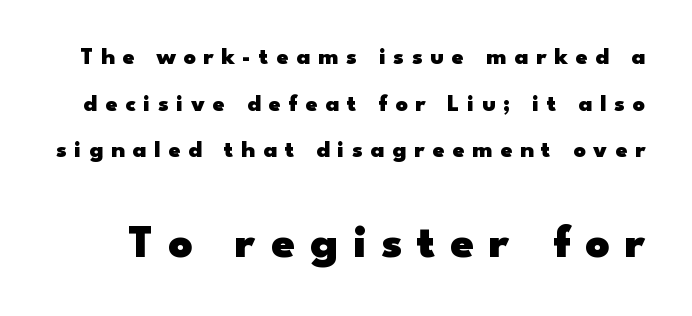
Q: Is the text bold? A: Yes.
Q: Is the text italic (slanted)? A: No, it is upright.
Q: Is the typeface a serif or a sans-serif typeface? A: Sans-serif.
Q: Is the text underlined? A: No.
Q: Is the spacing between letters normal or unusually wide? A: Unusually wide.
Q: Is the spacing between lines tight, normal or loose? A: Loose.
Q: Which block of text is set in a larger size, the first (top) or the second (bottom)? A: The second (bottom) one.
Q: Width (condensed, normal, or wide)? A: Wide.
Q: Stroke contrast? A: Low.
Q: x-height? A: Small.
Q: Monospaced? A: No.
